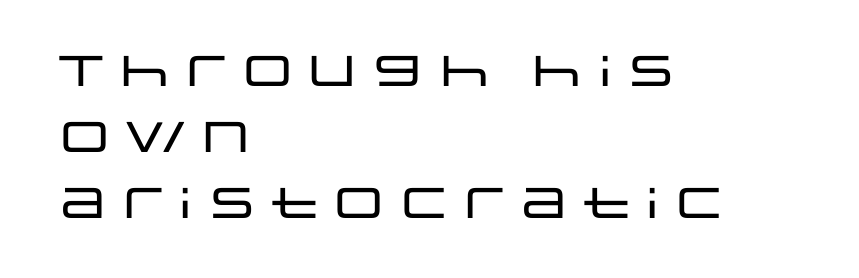
{"serif": "no", "italic": "no", "width": "wide", "stroke_contrast": "low", "x_height": "large", "monospaced": "no", "underline": "no", "align": "left", "line_spacing": "normal", "line_spacing_ratio": 1.53, "letter_spacing": "normal", "letter_spacing_em": 0.0, "glyph_px": 43}
